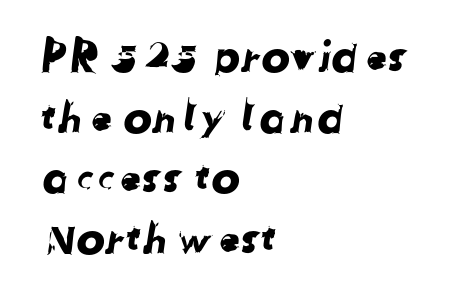
Q: Is the typeface a serif or a sans-serif typeface? A: Sans-serif.
Q: Is the text underlined? A: No.
Q: How is the paragraph aligned? A: Left-aligned.
Q: Is the spacing between letters normal or unusually wide? A: Normal.
Q: Is the spacing between lines tight, normal or loose? A: Normal.
Q: Width (condensed, normal, or wide)? A: Normal.
Q: Stroke contrast? A: Low.
Q: x-height? A: Medium.
Q: Monospaced? A: No.
